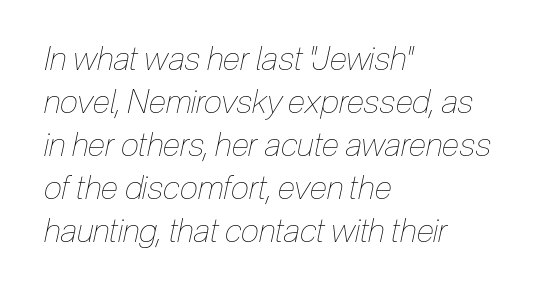
The image shows 33 px thin, condensed type, italic (leaning right); set left-aligned, normal line spacing (1.3x), normal letter spacing, not underlined; low stroke contrast and a medium x-height.
